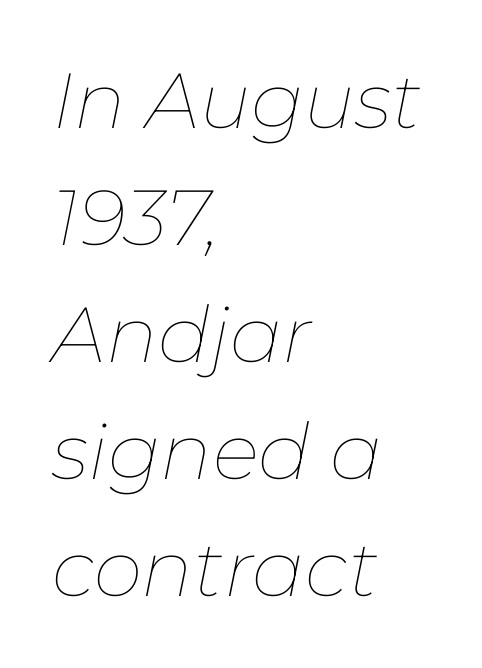
The image shows 78 px thin type, italic (leaning right); set left-aligned, normal line spacing (1.5x), normal letter spacing, not underlined; low stroke contrast and a medium x-height.
